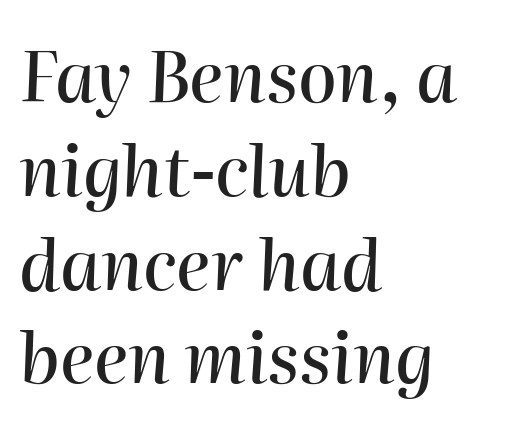
The image shows 70 px text type, italic (leaning right); set left-aligned, normal line spacing (1.34x), normal letter spacing, not underlined; high stroke contrast and a medium x-height.
